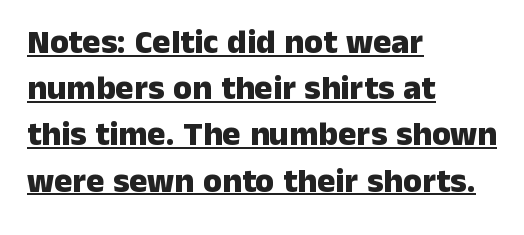
Its strokes are broad and dark, the hallmark of bold type. A baseline rule has been typeset under these characters. You could not count columns in this text — the font is proportionally spaced. Teacher's note: observe the even left margin — that is flush-left alignment. Tracking value appears to be zero — textbook default spacing. Whoever set this chose a conventional vertical rhythm.
